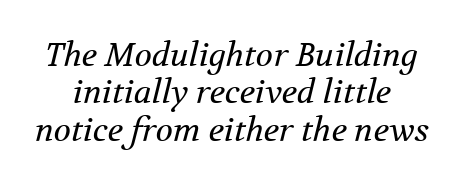
{"serif": "yes", "italic": "yes", "lean": "right", "slant_degrees": 12, "bold": "no", "weight": "regular", "width": "normal", "stroke_contrast": "medium", "x_height": "medium", "monospaced": "no", "underline": "no", "align": "center", "line_spacing_ratio": 1.17, "letter_spacing": "normal", "letter_spacing_em": 0.0, "glyph_px": 32}
